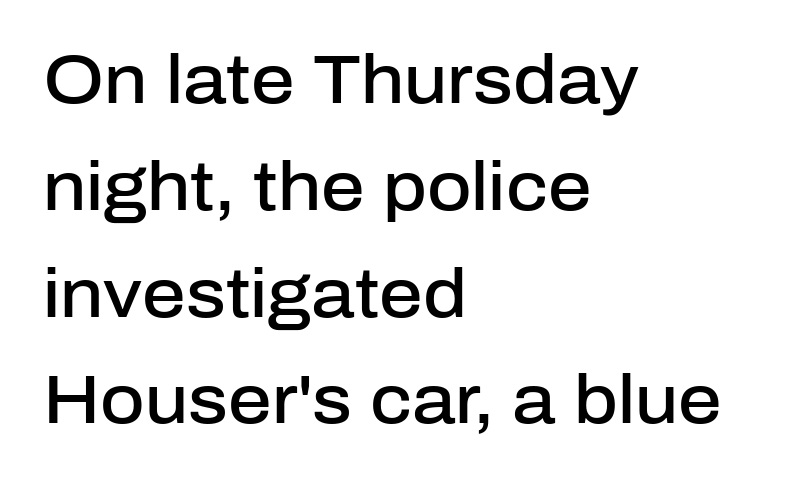
The image shows 68 px semibold sans-serif type, upright; set left-aligned, normal line spacing (1.57x), normal letter spacing, not underlined; low stroke contrast and a medium x-height.
